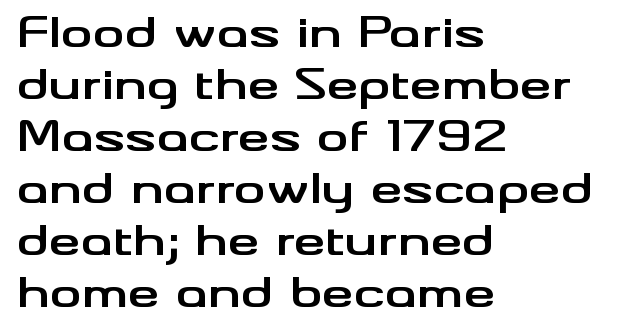
Q: Is the text bold? A: Yes.
Q: Is the text italic (slanted)? A: No, it is upright.
Q: Is the typeface a serif or a sans-serif typeface? A: Sans-serif.
Q: Is the text underlined? A: No.
Q: How is the paragraph aligned? A: Left-aligned.
Q: Is the spacing between letters normal or unusually wide? A: Normal.
Q: Is the spacing between lines tight, normal or loose? A: Normal.
Q: Width (condensed, normal, or wide)? A: Wide.
Q: Stroke contrast? A: Medium.
Q: x-height? A: Small.
Q: Monospaced? A: No.
